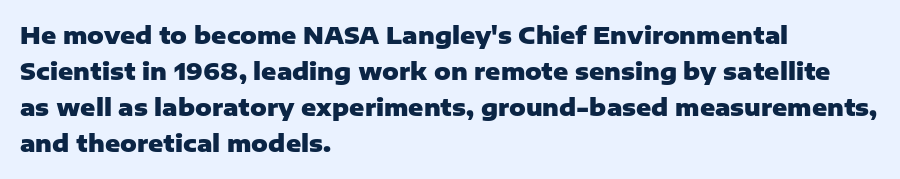
The image shows 23 px bold type, upright; set left-aligned, normal line spacing (1.57x), normal letter spacing, not underlined.
